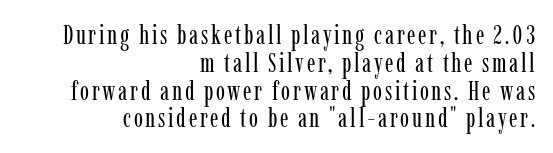
Rule under the text: the space is simply empty. No italicization has been applied; the sample stays upright. Stem width sits at or under what a default text font uses. Horizontal alignment here is rightward, an uncommon choice for prose. The line-height multiplier appears low, near solid setting.
